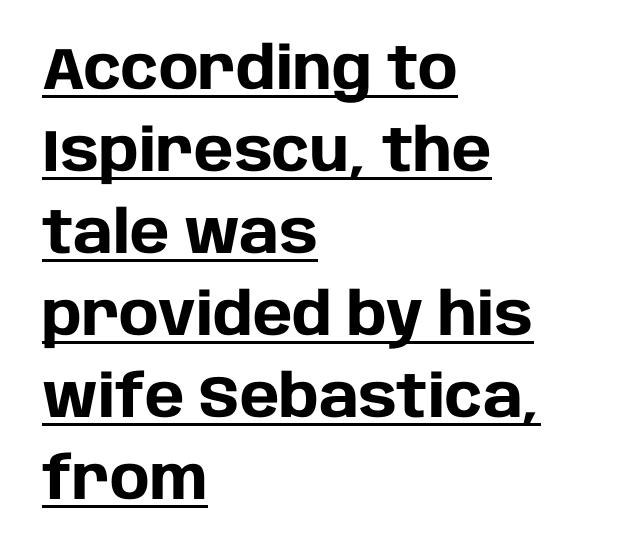
Q: Is the text bold? A: Yes.
Q: Is the text italic (slanted)? A: No, it is upright.
Q: Is the typeface a serif or a sans-serif typeface? A: Sans-serif.
Q: Is the text underlined? A: Yes.
Q: How is the paragraph aligned? A: Left-aligned.
Q: Is the spacing between letters normal or unusually wide? A: Normal.
Q: Is the spacing between lines tight, normal or loose? A: Normal.
Q: Width (condensed, normal, or wide)? A: Normal.
Q: Stroke contrast? A: Low.
Q: x-height? A: Large.
Q: Monospaced? A: No.
